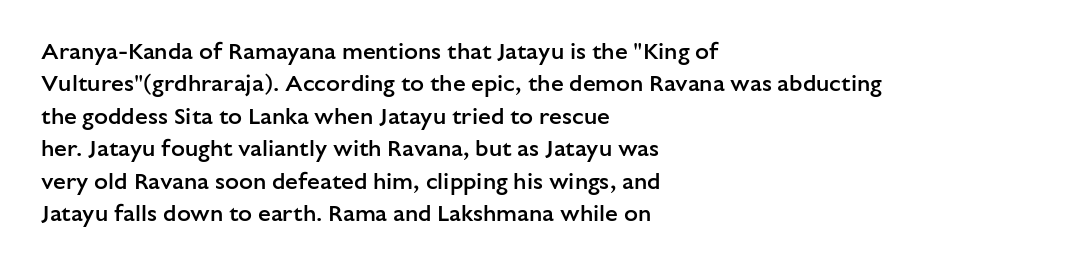
Compared with typical body copy, the letter spacing here is the same. The ragged edge is on the right, which tells us the setting is flush left. The line-height multiplier appears to be the usual default. Is the type bold? Partly — it's a semibold, heavier than regular but not fully bold. Style check: upright.
